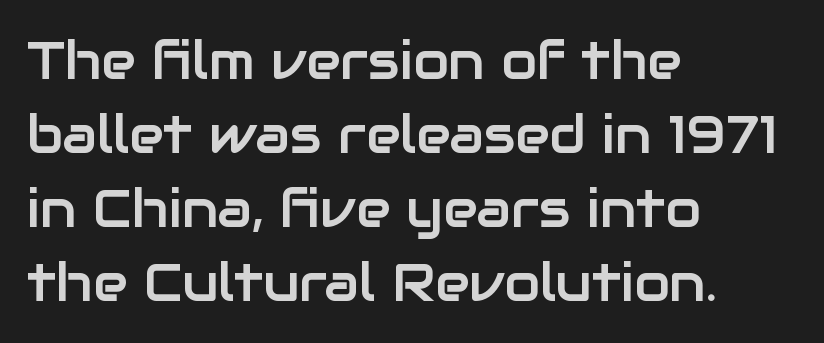
The image shows 52 px sans-serif type, upright; set left-aligned, normal line spacing (1.42x), normal letter spacing, not underlined; low stroke contrast and a medium x-height.
